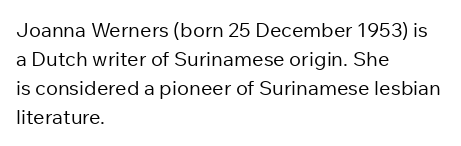
Q: Is the text bold? A: No.
Q: Is the text italic (slanted)? A: No, it is upright.
Q: Is the text underlined? A: No.
Q: How is the paragraph aligned? A: Left-aligned.
Q: Is the spacing between letters normal or unusually wide? A: Normal.
Q: Is the spacing between lines tight, normal or loose? A: Normal.
